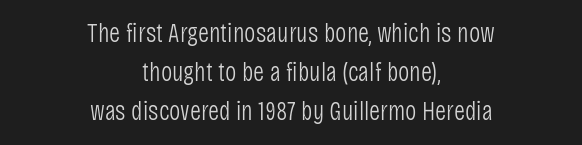
{"italic": "no", "bold": "no", "underline": "no", "align": "center", "line_spacing": "normal", "line_spacing_ratio": 1.45, "letter_spacing": "normal", "letter_spacing_em": 0.0, "glyph_px": 27}
